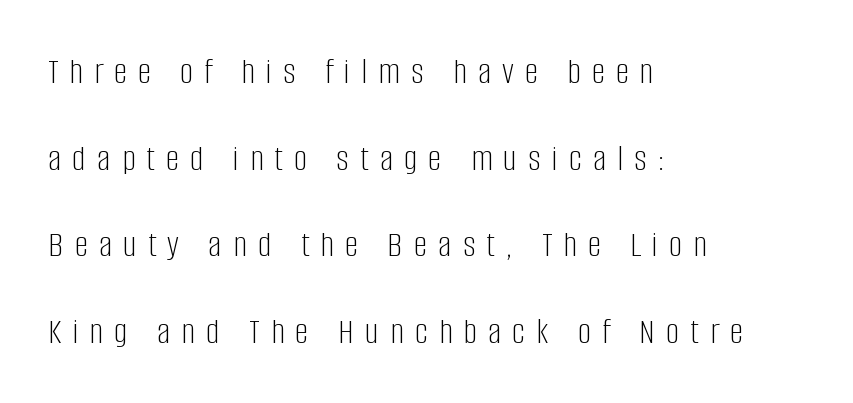
Casual observation: everything's shoved over to the left. Display-style spreading of the glyphs; the letterfit is very open. A roman cut, with each character standing at attention. Heaviness? Minimal to ordinary, like unemphasized prose. The line-height multiplier appears high, well above default. This sample has the flowing, uneven cadence of proportional lettering.
